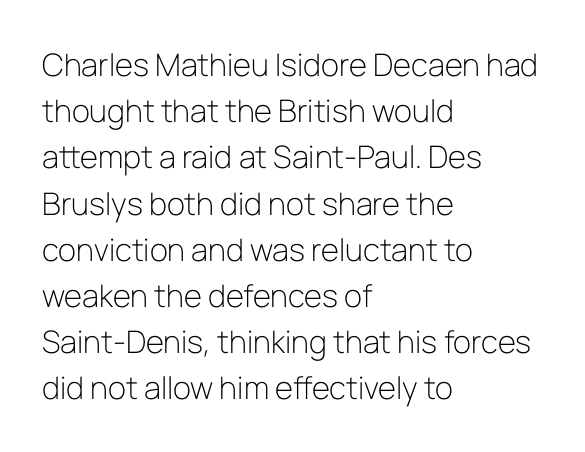
The image shows 31 px light sans-serif type, upright; set left-aligned, normal line spacing (1.49x), normal letter spacing, not underlined; low stroke contrast and a medium x-height.
